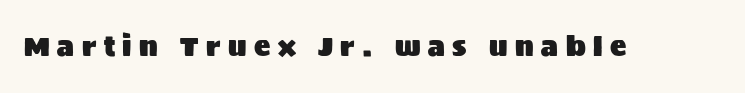
{"italic": "no", "underline": "no", "letter_spacing": "wide", "letter_spacing_em": 0.28, "glyph_px": 27}
